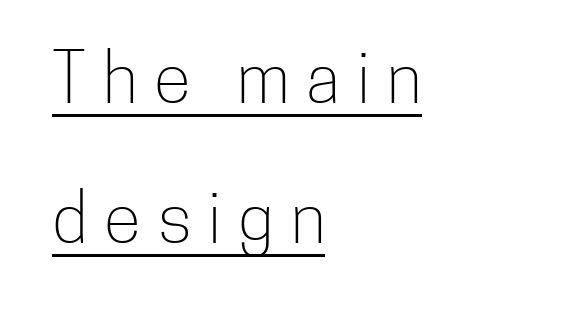
Character widths vary here, with narrow letters taking less room than wide ones. Line beginnings align vertically; line endings do not. Weight: regular or lighter. Nothing sits at the stroke ends, so this counts as sans-serif.
